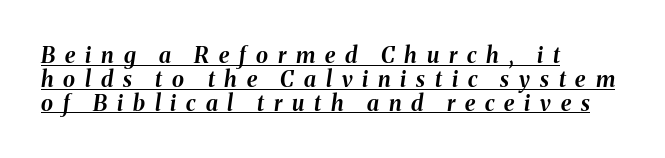
Q: Is the text bold? A: Yes.
Q: Is the text italic (slanted)? A: Yes, it leans right by about 8 degrees.
Q: Is the text underlined? A: Yes.
Q: How is the paragraph aligned? A: Left-aligned.
Q: Is the spacing between letters normal or unusually wide? A: Unusually wide.
Q: Is the spacing between lines tight, normal or loose? A: Tight.
